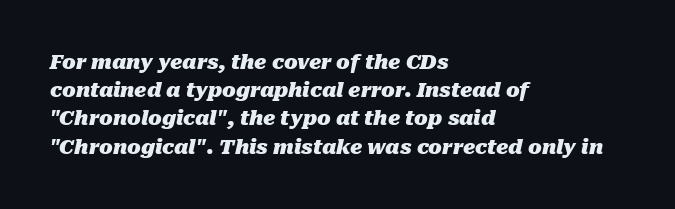
{"italic": "yes", "lean": "right", "slant_degrees": 10, "bold": "yes", "underline": "no", "align": "left", "line_spacing": "normal", "line_spacing_ratio": 1.41, "letter_spacing": "normal", "letter_spacing_em": 0.0, "glyph_px": 20}
